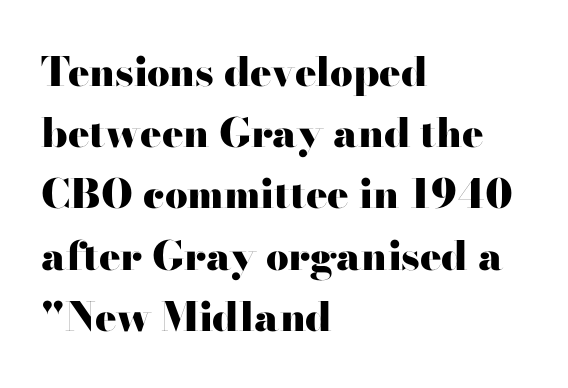
{"serif": "yes", "italic": "no", "bold": "yes", "weight": "heavy", "width": "wide", "stroke_contrast": "high", "x_height": "small", "monospaced": "no", "underline": "no", "align": "left", "line_spacing": "normal", "line_spacing_ratio": 1.53, "letter_spacing": "normal", "letter_spacing_em": 0.0, "glyph_px": 40}
